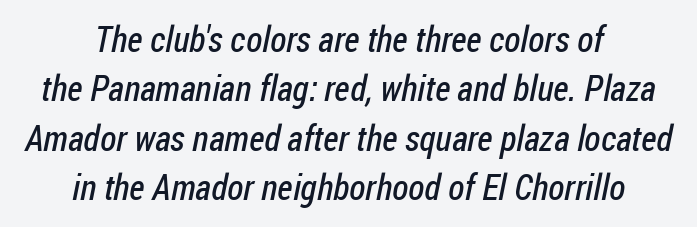
Q: Is the text bold? A: No.
Q: Is the typeface a serif or a sans-serif typeface? A: Sans-serif.
Q: Is the text underlined? A: No.
Q: How is the paragraph aligned? A: Centered.
Q: Is the spacing between letters normal or unusually wide? A: Normal.
Q: Is the spacing between lines tight, normal or loose? A: Normal.
Q: Width (condensed, normal, or wide)? A: Condensed.
Q: Stroke contrast? A: Low.
Q: x-height? A: Medium.
Q: Monospaced? A: No.
